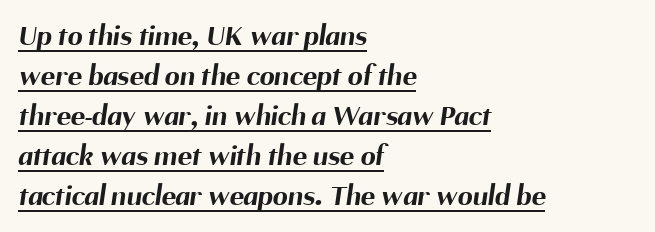
Summary of vertical rhythm: regular, with standard interline spacing. The rendering uses natural spacing where letterforms have individual widths. This rendering employs a face without finishing strokes, i.e., a sans-serif. Its strokes are broad and dark, the hallmark of bold type. What stands out about the letter spacing? Nothing — it is the standard amount.
